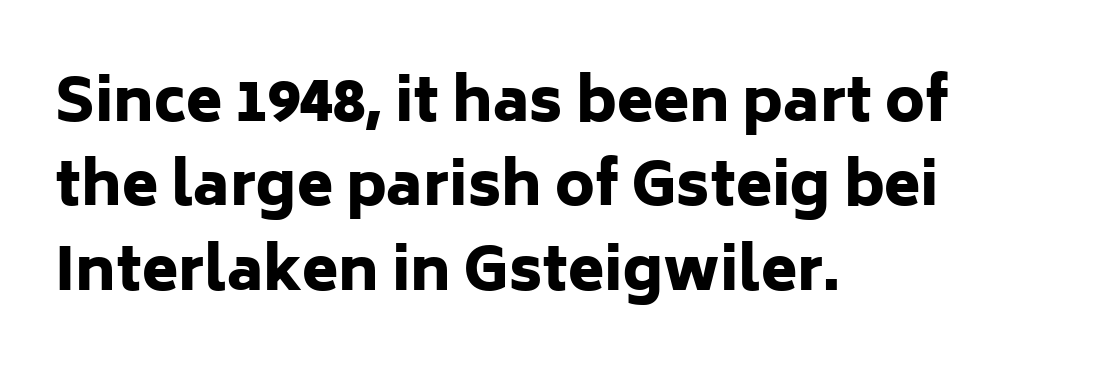
Q: Is the text bold? A: Yes.
Q: Is the text italic (slanted)? A: No, it is upright.
Q: Is the typeface a serif or a sans-serif typeface? A: Sans-serif.
Q: Is the text underlined? A: No.
Q: How is the paragraph aligned? A: Left-aligned.
Q: Is the spacing between letters normal or unusually wide? A: Normal.
Q: Is the spacing between lines tight, normal or loose? A: Normal.
Q: Width (condensed, normal, or wide)? A: Normal.
Q: Stroke contrast? A: Low.
Q: x-height? A: Medium.
Q: Monospaced? A: No.
